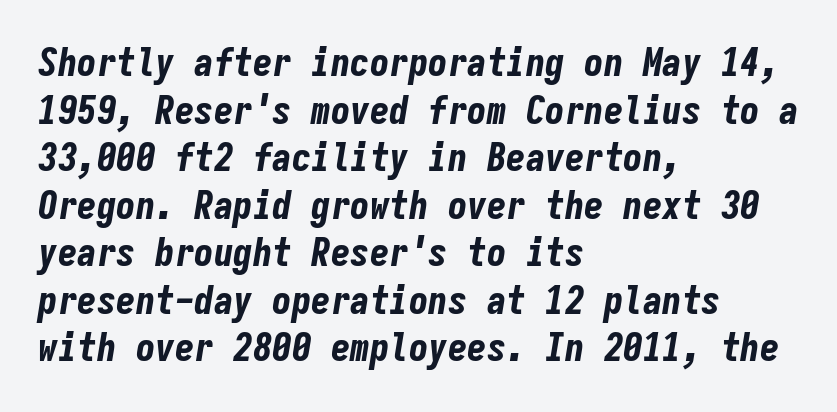
Teacher's note: observe the even left margin — that is flush-left alignment. Every character here occupies the same horizontal width, giving the sample a typewriter-like rhythm. Glance below the letters and you will spot only blank space. The tracking reads as untouched default to a designer's eye.
